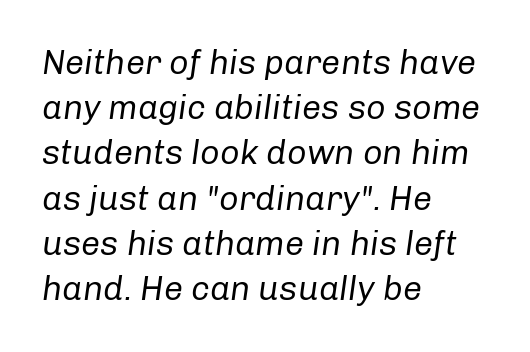
Q: Is the text bold? A: No.
Q: Is the text italic (slanted)? A: Yes, it leans right by about 8 degrees.
Q: Is the text underlined? A: No.
Q: How is the paragraph aligned? A: Left-aligned.
Q: Is the spacing between letters normal or unusually wide? A: Normal.
Q: Is the spacing between lines tight, normal or loose? A: Normal.
Q: Width (condensed, normal, or wide)? A: Normal.
Q: Stroke contrast? A: Low.
Q: x-height? A: Medium.
Q: Monospaced? A: No.
